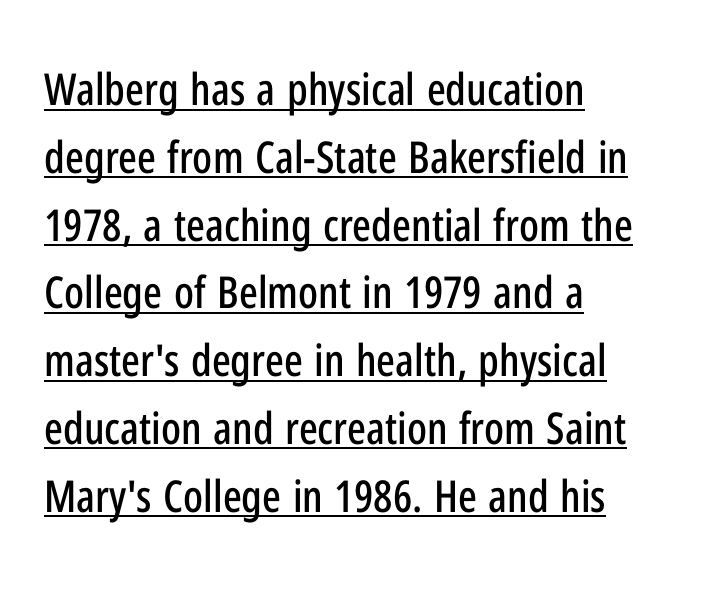
{"serif": "no", "italic": "no", "width": "condensed", "stroke_contrast": "low", "x_height": "medium", "monospaced": "no", "underline": "yes", "align": "left", "line_spacing": "normal", "line_spacing_ratio": 1.54, "letter_spacing": "normal", "letter_spacing_em": 0.0, "glyph_px": 44}
